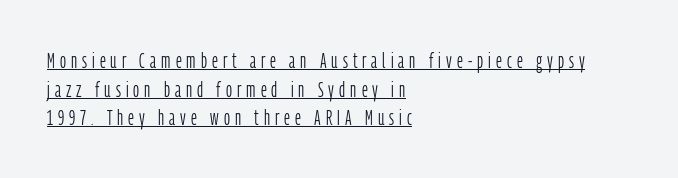
The image shows 21 px text type, upright; set left-aligned, normal line spacing (1.36x), unusually wide letter spacing (+0.24 em), underlined.
